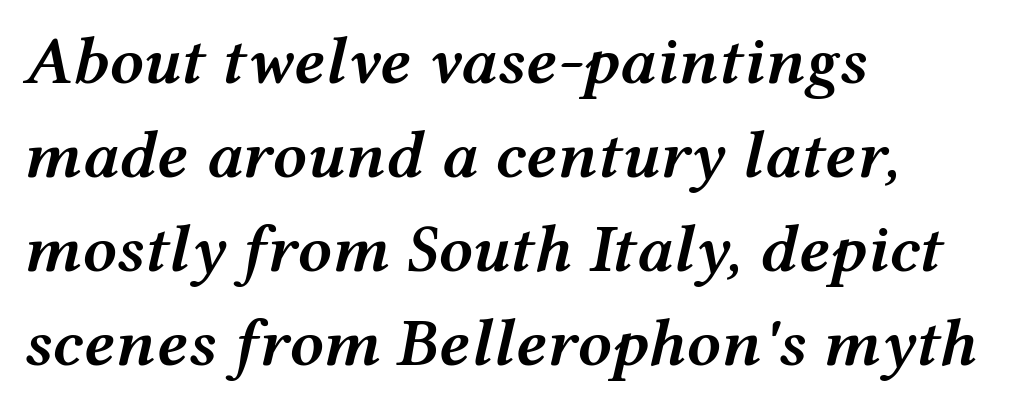
{"italic": "yes", "lean": "right", "slant_degrees": 12, "bold": "semi", "weight": "semibold", "width": "wide", "stroke_contrast": "medium", "x_height": "medium", "monospaced": "no", "underline": "no", "align": "left", "line_spacing": "normal", "line_spacing_ratio": 1.38, "letter_spacing": "normal", "letter_spacing_em": 0.0, "glyph_px": 68}
